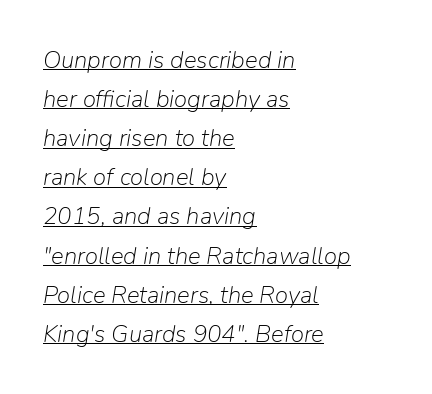
{"italic": "yes", "lean": "right", "slant_degrees": 9, "bold": "no", "underline": "yes", "align": "left", "line_spacing": "normal", "line_spacing_ratio": 1.63, "letter_spacing": "normal", "letter_spacing_em": 0.0, "glyph_px": 24}
